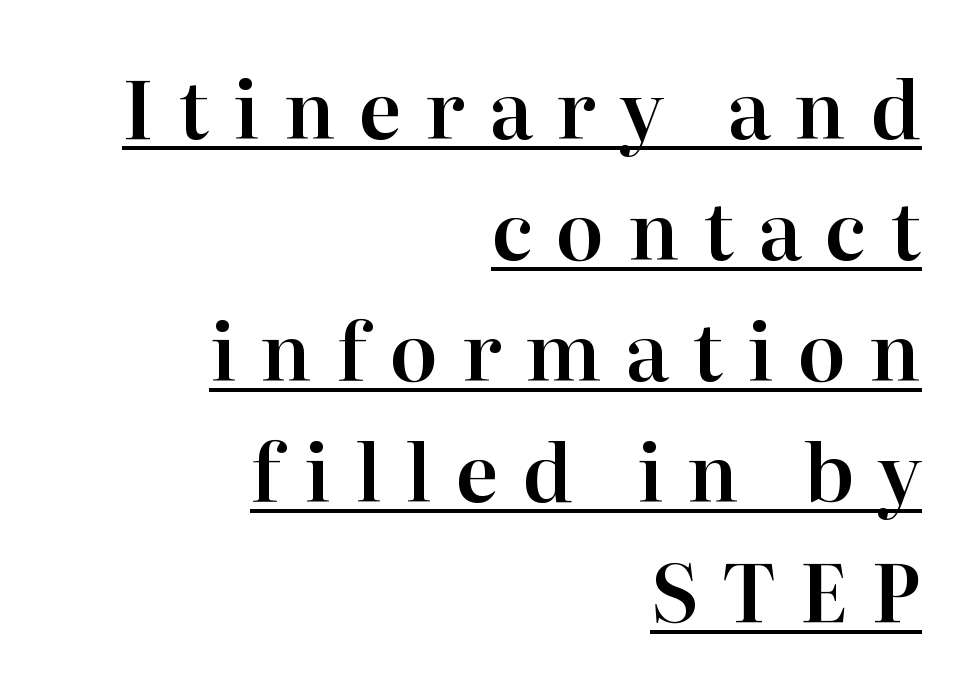
Q: Is the text italic (slanted)? A: No, it is upright.
Q: Is the typeface a serif or a sans-serif typeface? A: Serif.
Q: Is the text underlined? A: Yes.
Q: How is the paragraph aligned? A: Right-aligned.
Q: Is the spacing between letters normal or unusually wide? A: Unusually wide.
Q: Is the spacing between lines tight, normal or loose? A: Normal.
Q: Width (condensed, normal, or wide)? A: Normal.
Q: Stroke contrast? A: High.
Q: x-height? A: Medium.
Q: Monospaced? A: No.
